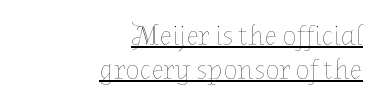
{"italic": "no", "bold": "no", "weight": "thin", "width": "normal", "stroke_contrast": "low", "x_height": "medium", "monospaced": "no", "underline": "yes", "align": "right", "line_spacing_ratio": 1.17, "letter_spacing": "normal", "letter_spacing_em": 0.0, "glyph_px": 29}
